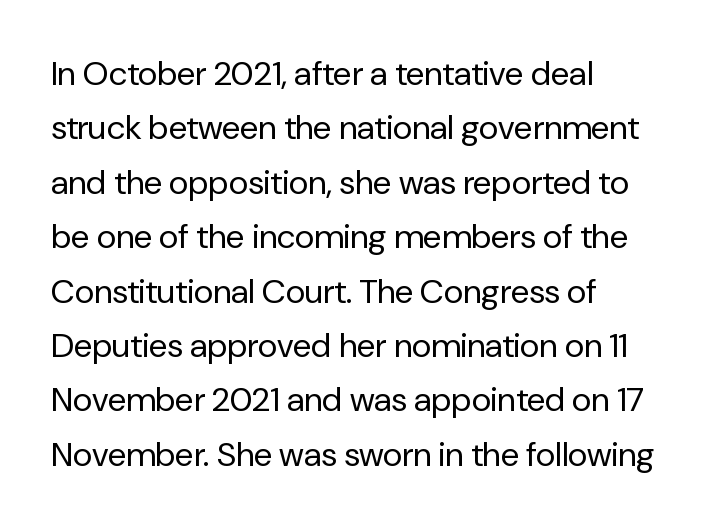
The image shows 34 px regular-weight sans-serif type, upright; set left-aligned, normal line spacing (1.6x), normal letter spacing, not underlined; low stroke contrast and a medium x-height.
